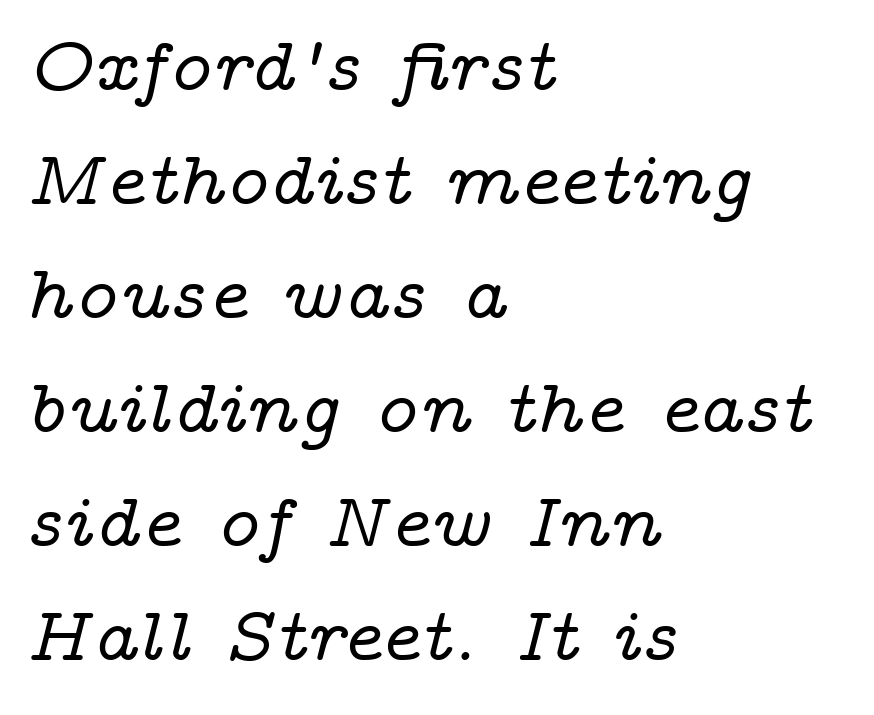
Q: Is the text italic (slanted)? A: Yes, it leans right by about 14 degrees.
Q: Is the typeface a serif or a sans-serif typeface? A: Serif.
Q: Is the text underlined? A: No.
Q: How is the paragraph aligned? A: Left-aligned.
Q: Is the spacing between letters normal or unusually wide? A: Normal.
Q: Is the spacing between lines tight, normal or loose? A: Normal.
Q: Width (condensed, normal, or wide)? A: Wide.
Q: Stroke contrast? A: Low.
Q: x-height? A: Medium.
Q: Monospaced? A: No.
